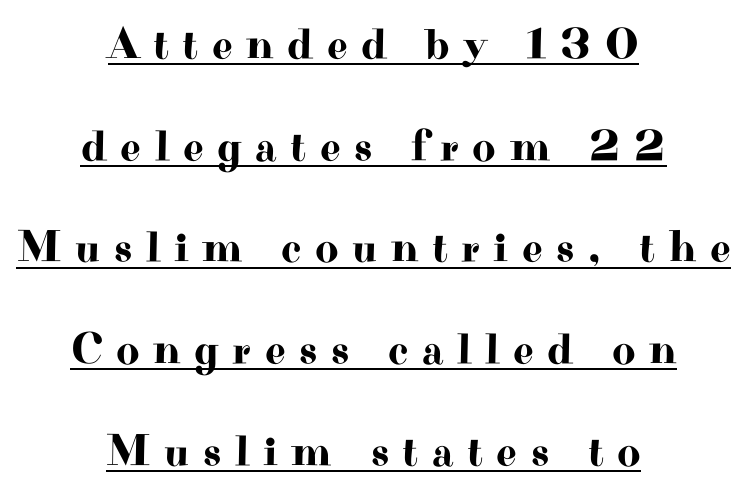
Q: Is the text italic (slanted)? A: No, it is upright.
Q: Is the typeface a serif or a sans-serif typeface? A: Serif.
Q: Is the text underlined? A: Yes.
Q: How is the paragraph aligned? A: Centered.
Q: Is the spacing between letters normal or unusually wide? A: Unusually wide.
Q: Is the spacing between lines tight, normal or loose? A: Loose.
Q: Width (condensed, normal, or wide)? A: Wide.
Q: Stroke contrast? A: High.
Q: x-height? A: Small.
Q: Monospaced? A: No.
